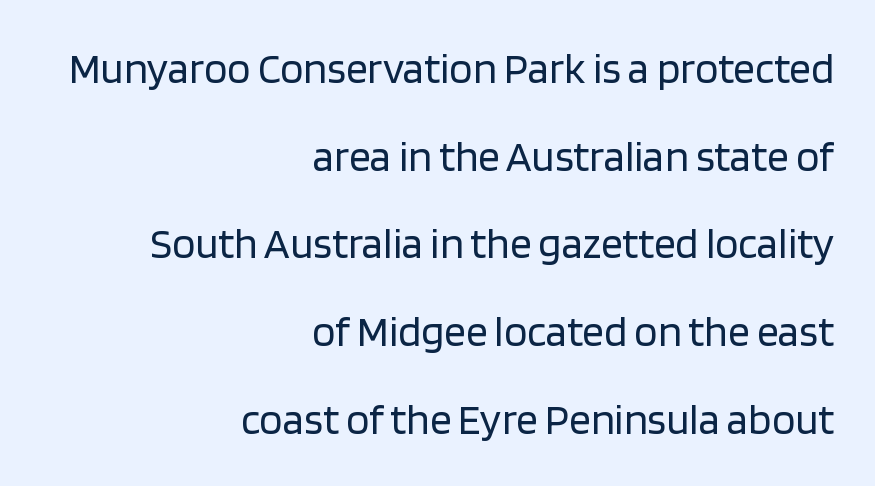
Q: Is the text bold? A: No.
Q: Is the text italic (slanted)? A: No, it is upright.
Q: Is the typeface a serif or a sans-serif typeface? A: Sans-serif.
Q: Is the text underlined? A: No.
Q: How is the paragraph aligned? A: Right-aligned.
Q: Is the spacing between letters normal or unusually wide? A: Normal.
Q: Is the spacing between lines tight, normal or loose? A: Loose.
Q: Width (condensed, normal, or wide)? A: Normal.
Q: Stroke contrast? A: Low.
Q: x-height? A: Large.
Q: Monospaced? A: No.
